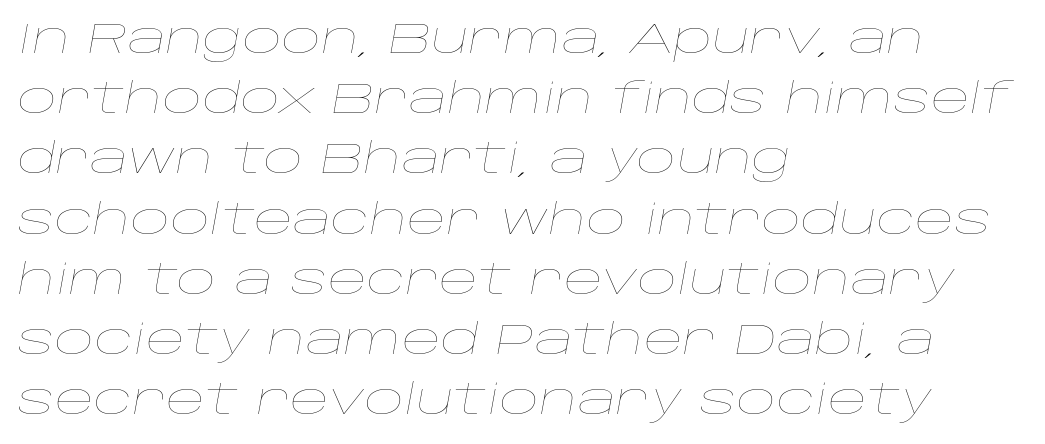
Is the type heavy? It reads as light-to-regular instead. The type is set solid horizontally, with unmodified tracking. If you measured baseline to baseline, you'd find a middling distance. Proportional: the letters do not fall into vertical columns. These lines stack with their left ends in a neat column. The text carries the slant typical of an italic or oblique font.
